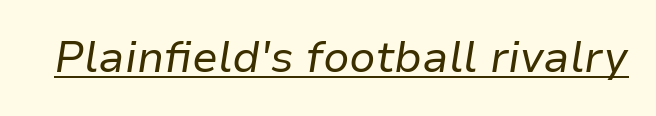
Q: Is the text bold? A: No.
Q: Is the text italic (slanted)? A: Yes, it leans right by about 9 degrees.
Q: Is the text underlined? A: Yes.
Q: Is the spacing between letters normal or unusually wide? A: Normal.
Q: Width (condensed, normal, or wide)? A: Normal.
Q: Stroke contrast? A: Low.
Q: x-height? A: Medium.
Q: Monospaced? A: No.
